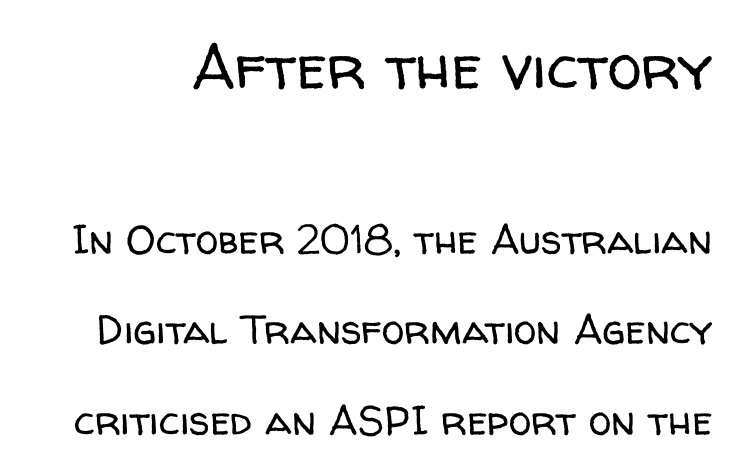
The image shows 62 px regular-weight sans-serif type, upright; set loose line spacing (2.21x), normal letter spacing, not underlined; the first (top) block is 1.51x larger; low stroke contrast and a medium x-height.
